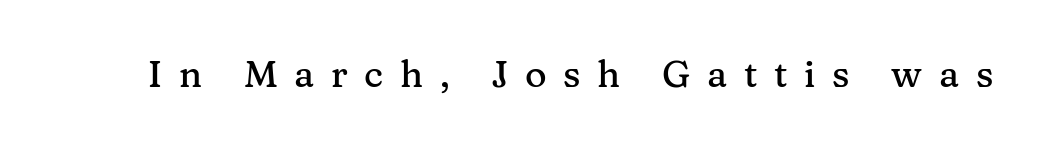
Q: Is the text italic (slanted)? A: No, it is upright.
Q: Is the typeface a serif or a sans-serif typeface? A: Serif.
Q: Is the text underlined? A: No.
Q: Is the spacing between letters normal or unusually wide? A: Unusually wide.
Q: Width (condensed, normal, or wide)? A: Normal.
Q: Stroke contrast? A: Medium.
Q: x-height? A: Medium.
Q: Monospaced? A: No.
